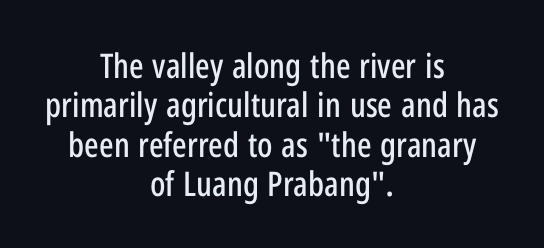
The image shows 34 px condensed sans-serif type, upright; set centered, line spacing 1.16x, normal letter spacing, not underlined; low stroke contrast and a medium x-height.
